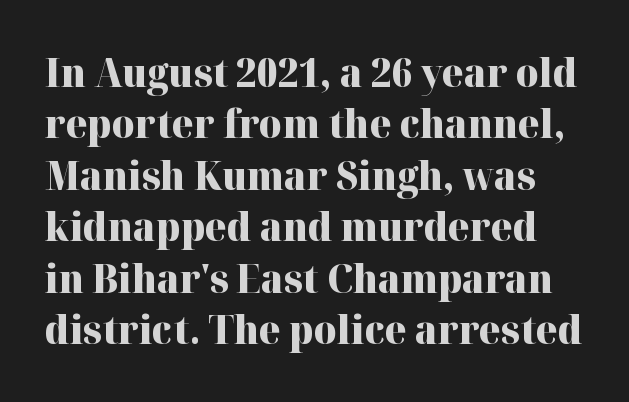
{"serif": "yes", "italic": "no", "bold": "yes", "weight": "heavy", "width": "normal", "stroke_contrast": "high", "x_height": "medium", "monospaced": "no", "underline": "no", "line_spacing": "normal", "line_spacing_ratio": 1.32, "letter_spacing": "normal", "letter_spacing_em": 0.0, "glyph_px": 39}
